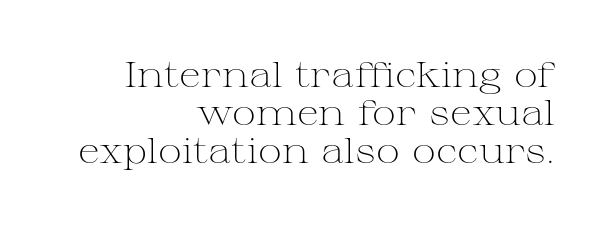
Typeset ragged left — the right edge is the straight one. Nothing unusual about the tracking: characters are spaced as the font intends. A clean baseline with only descenders dipping below it. Is there much room between lines? No — they nearly touch. No extra ink here — the face is not bold.
